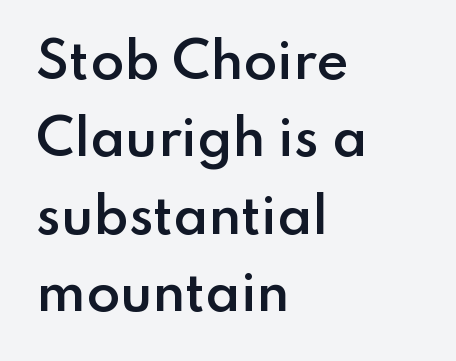
The image shows 49 px semibold sans-serif type, upright; set left-aligned, normal line spacing (1.58x), normal letter spacing, not underlined; low stroke contrast and a small x-height.
